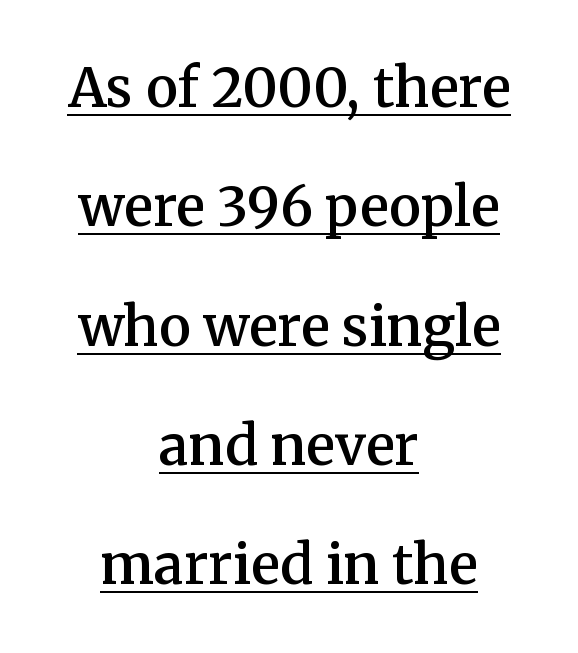
{"serif": "yes", "italic": "no", "bold": "semi", "weight": "semibold", "width": "normal", "stroke_contrast": "medium", "x_height": "medium", "monospaced": "no", "underline": "yes", "align": "center", "line_spacing": "loose", "line_spacing_ratio": 2.21, "letter_spacing": "normal", "letter_spacing_em": 0.0, "glyph_px": 54}
